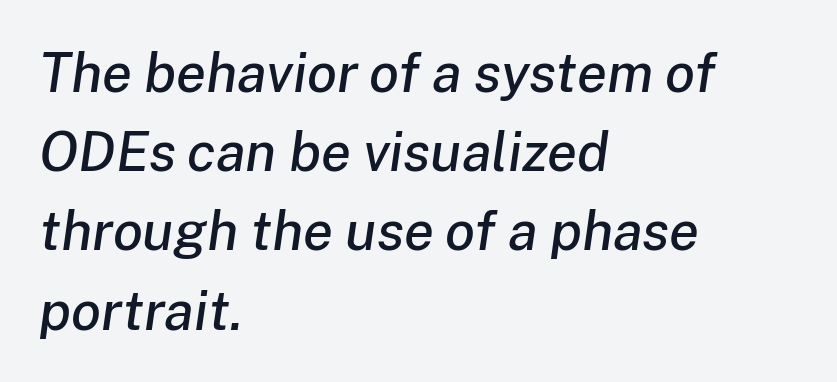
The image shows 55 px text type, italic (leaning right); set left-aligned, normal line spacing (1.44x), normal letter spacing, not underlined; low stroke contrast and a medium x-height.
